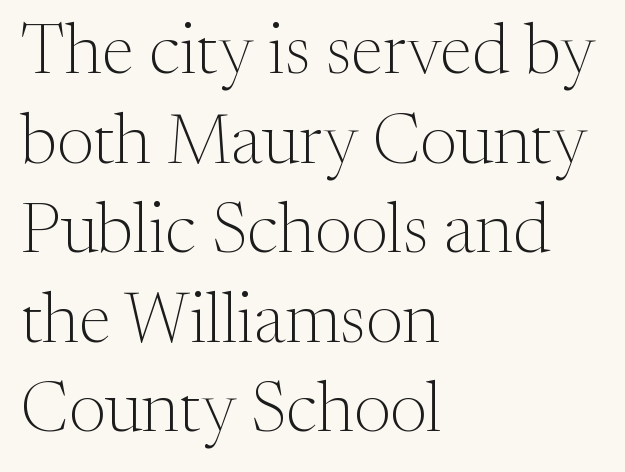
Teacher's note: observe the even left margin — that is flush-left alignment. These glyphs show unthickened strokes, regular width or finer. Normally led — the rows are evenly, conventionally spaced. Regarding serifs, this sample has them. Quick note: underline off. The axis of the letterforms is exactly vertical.
